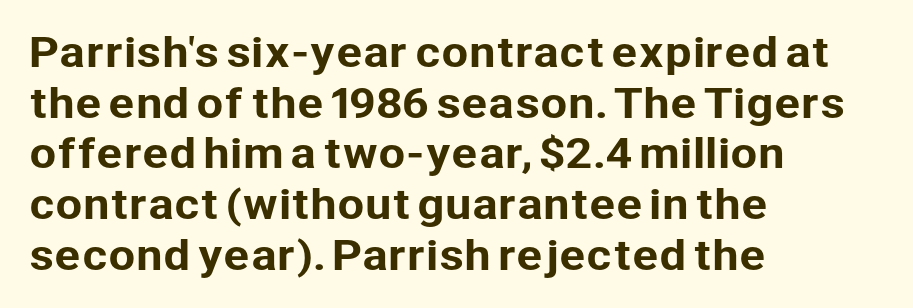
{"serif": "no", "italic": "no", "width": "normal", "stroke_contrast": "low", "x_height": "medium", "monospaced": "no", "underline": "no", "align": "left", "line_spacing": "normal", "line_spacing_ratio": 1.3, "letter_spacing": "normal", "letter_spacing_em": 0.0, "glyph_px": 39}
